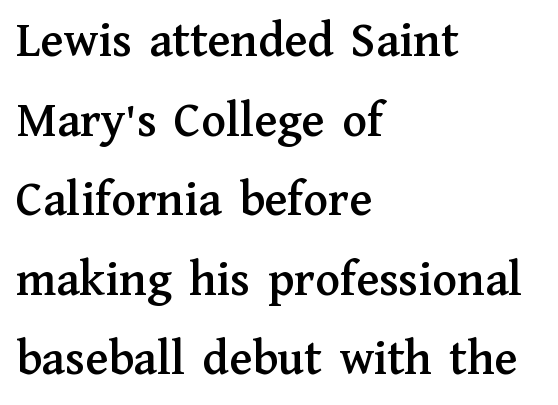
Q: Is the text italic (slanted)? A: No, it is upright.
Q: Is the typeface a serif or a sans-serif typeface? A: Serif.
Q: Is the text underlined? A: No.
Q: How is the paragraph aligned? A: Left-aligned.
Q: Is the spacing between letters normal or unusually wide? A: Normal.
Q: Is the spacing between lines tight, normal or loose? A: Normal.
Q: Width (condensed, normal, or wide)? A: Normal.
Q: Stroke contrast? A: Medium.
Q: x-height? A: Medium.
Q: Monospaced? A: No.
